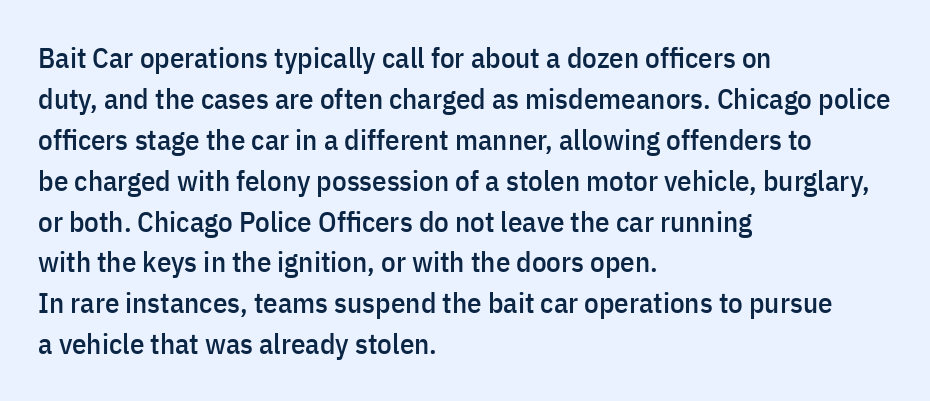
The face used here is proportionally spaced, like ordinary book or web type. The passage shown is not underscored anywhere. Nobody touched the tracking dial on this one. Examine the stroke ends and you'll find no serifs. These lines sit exactly where default settings would place them.
